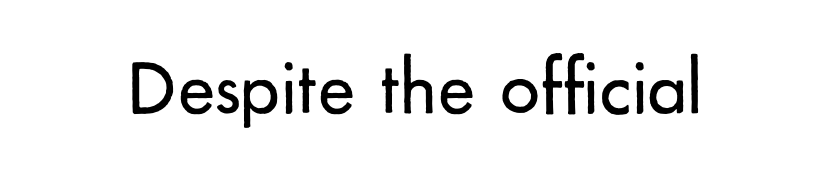
The image shows 79 px regular-weight sans-serif type, upright; set normal letter spacing, not underlined; low stroke contrast and a small x-height.
